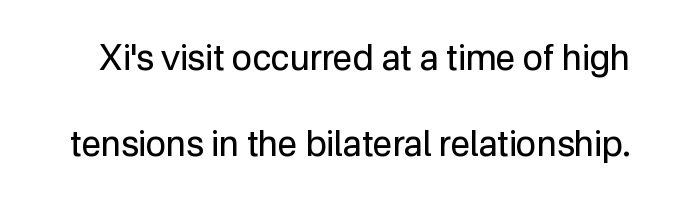
The image shows 35 px regular-weight sans-serif type, upright; set loose line spacing (2.47x), normal letter spacing, not underlined; low stroke contrast and a medium x-height.
